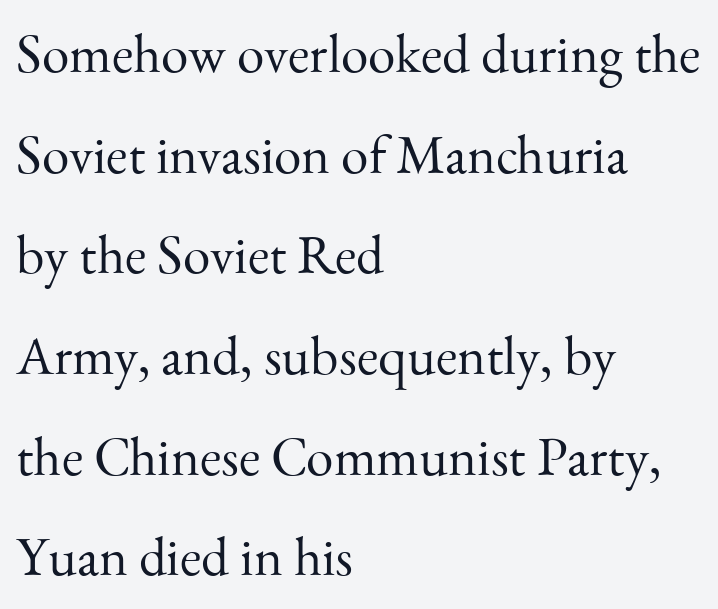
The image shows 55 px light serif type, upright; set left-aligned, line spacing 1.83x, normal letter spacing, not underlined; medium stroke contrast and a small x-height.
